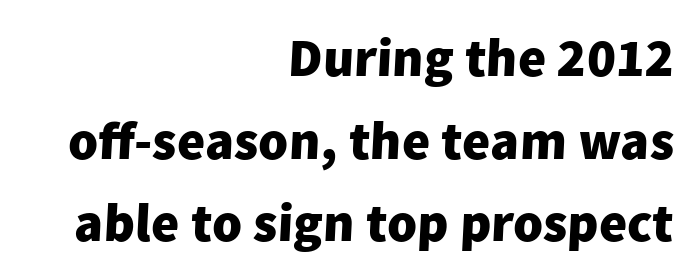
Q: Is the text bold? A: Yes.
Q: Is the typeface a serif or a sans-serif typeface? A: Sans-serif.
Q: Is the text underlined? A: No.
Q: How is the paragraph aligned? A: Right-aligned.
Q: Is the spacing between letters normal or unusually wide? A: Normal.
Q: Is the spacing between lines tight, normal or loose? A: Normal.
Q: Width (condensed, normal, or wide)? A: Normal.
Q: Stroke contrast? A: Low.
Q: x-height? A: Medium.
Q: Monospaced? A: No.
